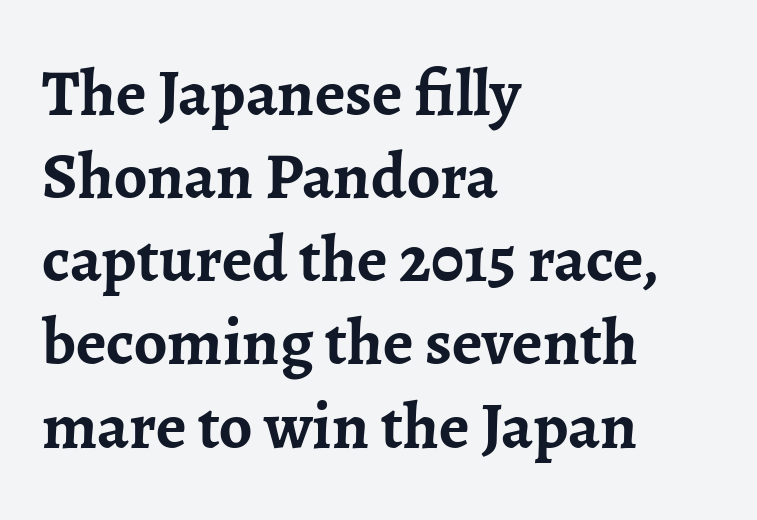
{"serif": "yes", "italic": "no", "bold": "yes", "weight": "semibold", "width": "normal", "stroke_contrast": "low", "x_height": "medium", "monospaced": "no", "underline": "no", "align": "left", "line_spacing": "normal", "line_spacing_ratio": 1.26, "letter_spacing": "normal", "letter_spacing_em": 0.0, "glyph_px": 66}
